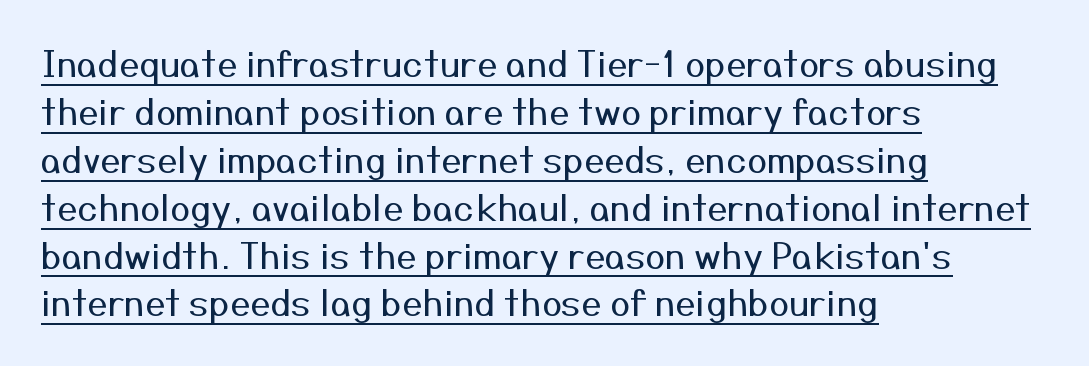
The image shows 36 px regular-weight sans-serif type, upright; set left-aligned, normal line spacing (1.33x), normal letter spacing, underlined; medium stroke contrast and a medium x-height.
